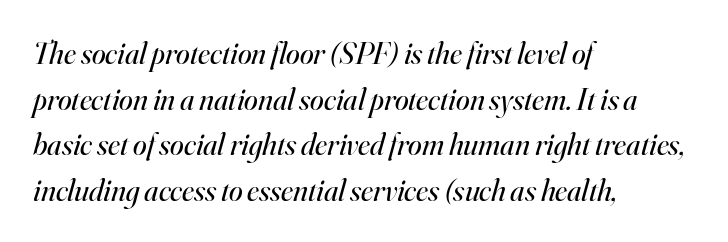
Q: Is the text bold? A: No.
Q: Is the text italic (slanted)? A: Yes, it leans right by about 16 degrees.
Q: Is the typeface a serif or a sans-serif typeface? A: Serif.
Q: Is the text underlined? A: No.
Q: How is the paragraph aligned? A: Left-aligned.
Q: Is the spacing between letters normal or unusually wide? A: Normal.
Q: Is the spacing between lines tight, normal or loose? A: Normal.
Q: Width (condensed, normal, or wide)? A: Normal.
Q: Stroke contrast? A: High.
Q: x-height? A: Small.
Q: Monospaced? A: No.
